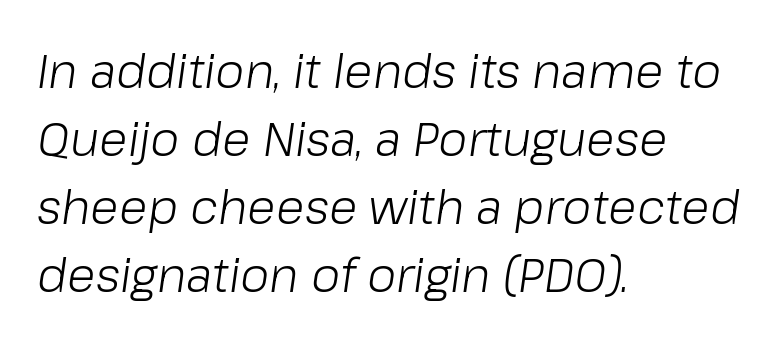
{"italic": "yes", "lean": "right", "slant_degrees": 8, "bold": "no", "weight": "light", "width": "normal", "stroke_contrast": "low", "x_height": "medium", "monospaced": "no", "underline": "no", "align": "left", "line_spacing": "normal", "line_spacing_ratio": 1.45, "letter_spacing": "normal", "letter_spacing_em": 0.0, "glyph_px": 47}
